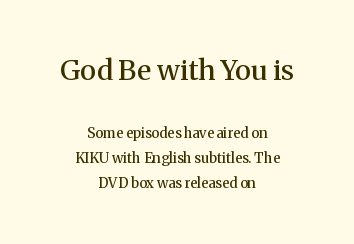
The image shows 28 px semibold serif type, upright; set centered, line spacing 1.77x, normal letter spacing, not underlined; the first (top) block is 2.0x larger; medium stroke contrast and a medium x-height.
